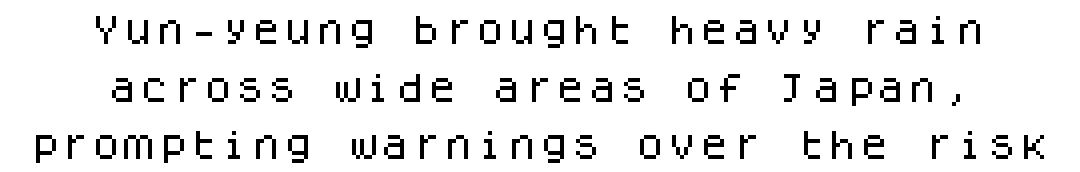
Q: Is the text italic (slanted)? A: No, it is upright.
Q: Is the typeface a serif or a sans-serif typeface? A: Sans-serif.
Q: Is the text underlined? A: No.
Q: Is the spacing between letters normal or unusually wide? A: Normal.
Q: Width (condensed, normal, or wide)? A: Normal.
Q: Stroke contrast? A: Low.
Q: x-height? A: Large.
Q: Monospaced? A: Yes.
